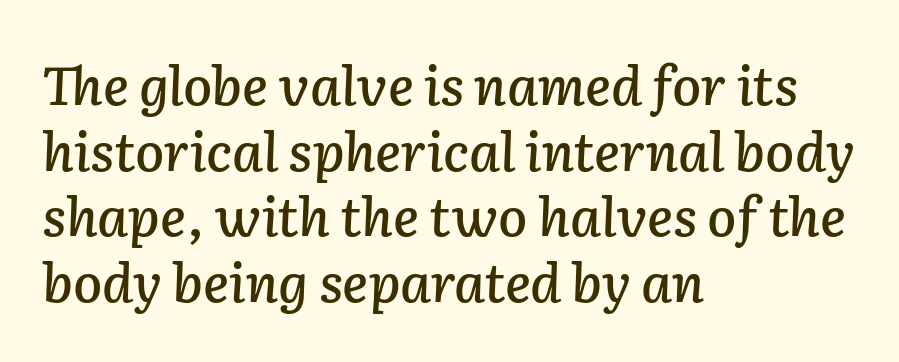
{"italic": "yes", "lean": "right", "slant_degrees": 2, "width": "normal", "stroke_contrast": "low", "x_height": "medium", "monospaced": "no", "underline": "no", "align": "left", "line_spacing_ratio": 1.24, "letter_spacing": "normal", "letter_spacing_em": 0.0, "glyph_px": 53}
